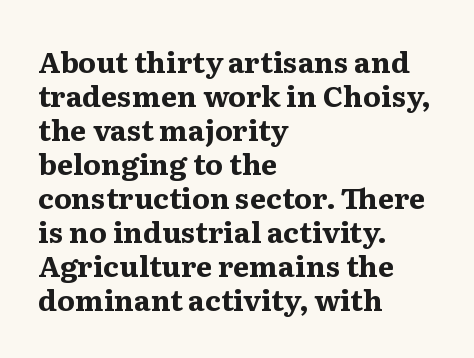
Every character sits straight up, as roman type does. Nobody touched the tracking dial on this one. Examine the stroke ends and you'll spot serifs. Clear beneath every line of the passage.
